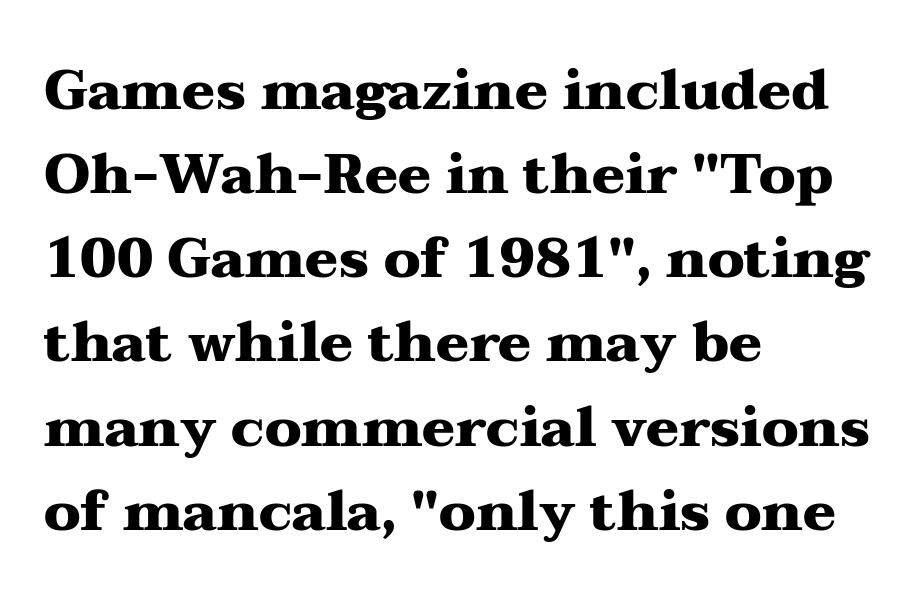
Q: Is the text bold? A: Yes.
Q: Is the text italic (slanted)? A: No, it is upright.
Q: Is the typeface a serif or a sans-serif typeface? A: Serif.
Q: Is the text underlined? A: No.
Q: How is the paragraph aligned? A: Left-aligned.
Q: Is the spacing between letters normal or unusually wide? A: Normal.
Q: Is the spacing between lines tight, normal or loose? A: Normal.
Q: Width (condensed, normal, or wide)? A: Wide.
Q: Stroke contrast? A: Medium.
Q: x-height? A: Medium.
Q: Monospaced? A: No.
